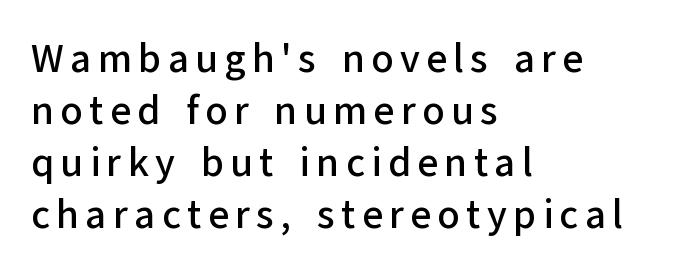
The image shows 40 px sans-serif type, upright; set left-aligned, normal line spacing (1.3x), not underlined; low stroke contrast and a medium x-height.
